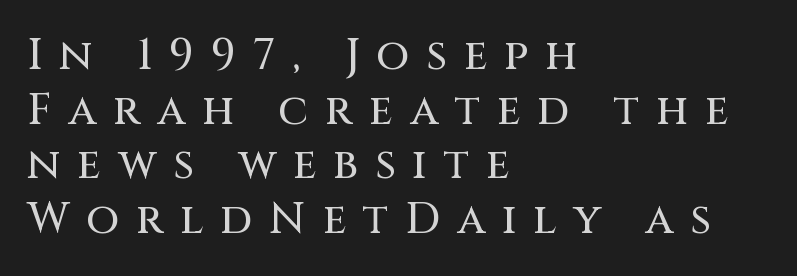
This sample is left-justified, so line endings fall wherever the words run out. Characters remain perfectly vertical along every line. Check where the strokes stop: nothing finishes them off — pure sans. Looks like regular typesetting: each glyph gets only the width it needs. Anything drawn beneath the words? Only blank space. This rendering widens character spacing well past its baseline value.
